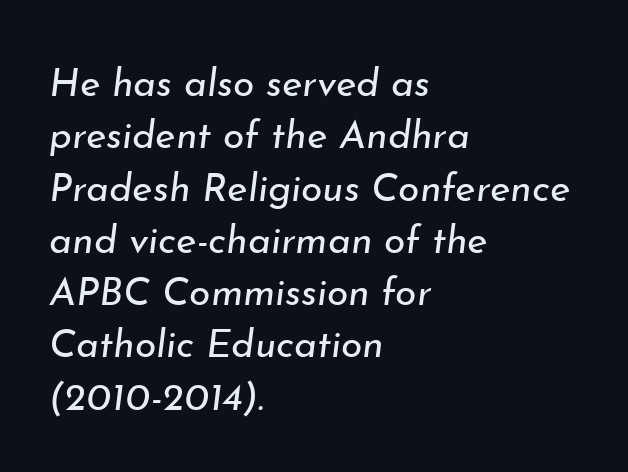
The image shows 39 px regular-weight type, italic (leaning right); set left-aligned, normal line spacing (1.34x), normal letter spacing, not underlined; low stroke contrast and a small x-height.
